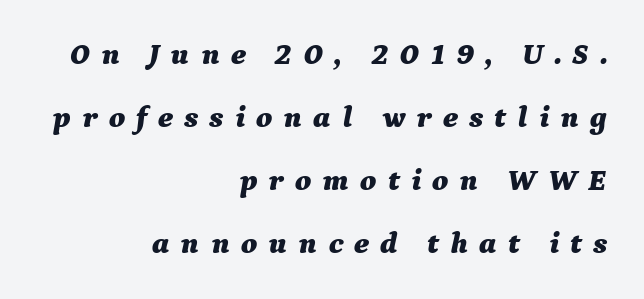
The image shows 31 px bold type, italic (leaning right); set right-aligned, loose line spacing (2.03x), unusually wide letter spacing (+0.36 em), not underlined; medium stroke contrast and a medium x-height.
